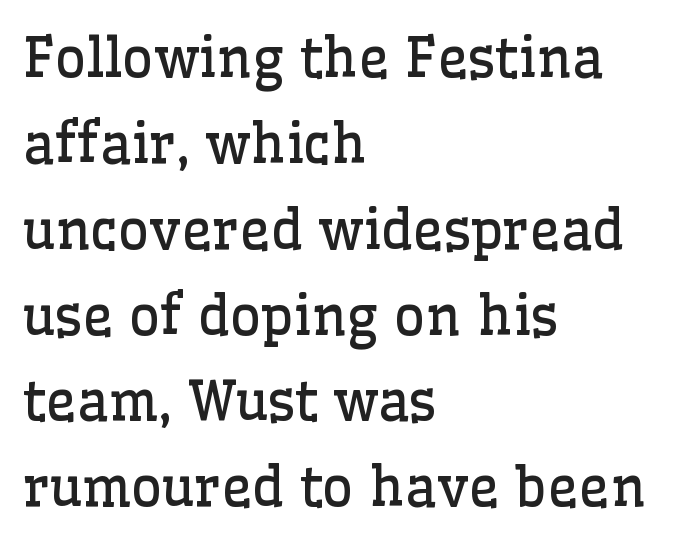
{"serif": "yes", "italic": "no", "bold": "no", "weight": "regular", "width": "normal", "stroke_contrast": "low", "x_height": "medium", "monospaced": "no", "underline": "no", "align": "left", "line_spacing": "normal", "line_spacing_ratio": 1.59, "letter_spacing": "normal", "letter_spacing_em": 0.0, "glyph_px": 54}
